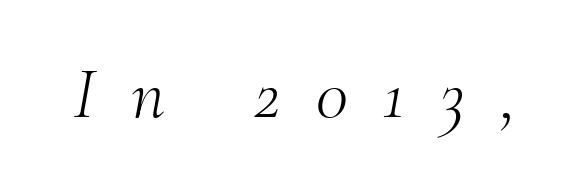
Proportional: the letters do not fall into vertical columns. Small tapered or slab feet sit at the stroke ends, so this counts as serif. Descender tails drop into unmarked territory. The weight would be labelled regular, book, light, or lighter still.
